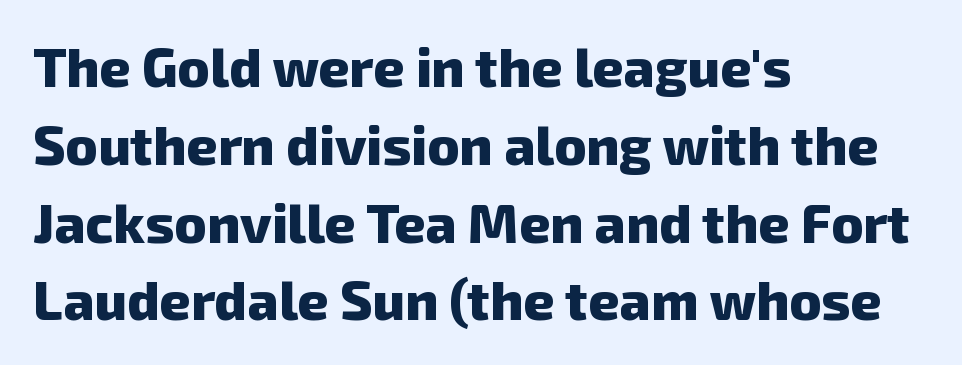
The image shows 54 px heavy sans-serif type; set left-aligned, normal line spacing (1.44x), normal letter spacing, not underlined; low stroke contrast and a medium x-height.
